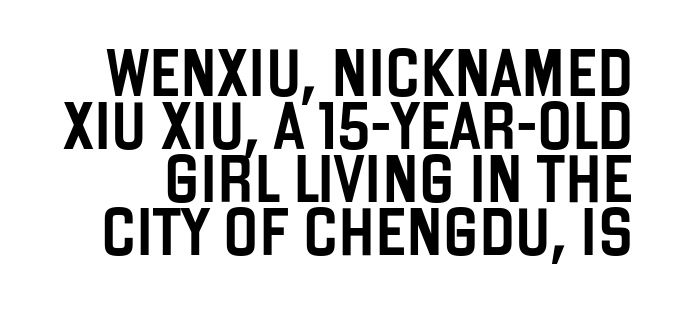
Q: Is the text italic (slanted)? A: No, it is upright.
Q: Is the typeface a serif or a sans-serif typeface? A: Sans-serif.
Q: Is the text underlined? A: No.
Q: Is the spacing between letters normal or unusually wide? A: Normal.
Q: Is the spacing between lines tight, normal or loose? A: Tight.
Q: Width (condensed, normal, or wide)? A: Condensed.
Q: Stroke contrast? A: Low.
Q: x-height? A: Large.
Q: Monospaced? A: No.
